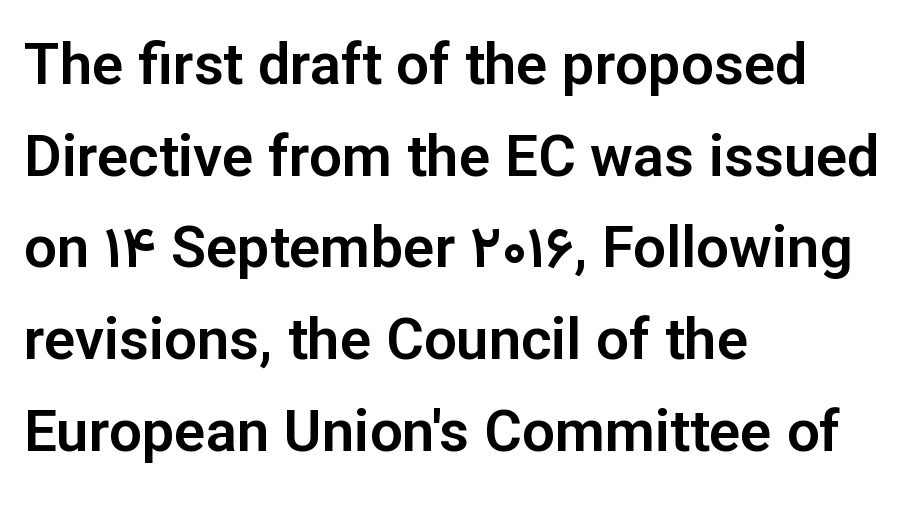
In terms of posture, this sample is upright. These lines are composed in type without serifs. A typesetter would call this leading conventional body-copy spacing. Leftover space on each line is placed entirely after the last word. A typesetter would call this zero additional tracking.
